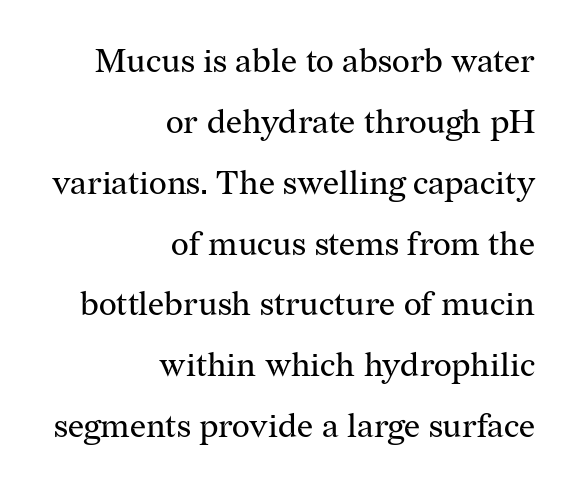
{"serif": "yes", "italic": "no", "bold": "no", "weight": "regular", "width": "normal", "stroke_contrast": "medium", "x_height": "medium", "monospaced": "no", "underline": "no", "align": "right", "line_spacing_ratio": 1.79, "letter_spacing": "normal", "letter_spacing_em": 0.0, "glyph_px": 34}
